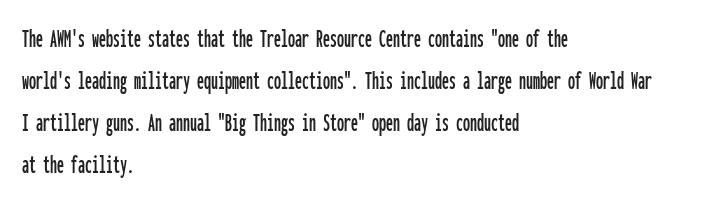
{"serif": "no", "italic": "no", "width": "condensed", "stroke_contrast": "low", "x_height": "medium", "monospaced": "yes", "underline": "no", "align": "left", "line_spacing": "normal", "line_spacing_ratio": 1.5, "letter_spacing": "normal", "letter_spacing_em": 0.0, "glyph_px": 28}
